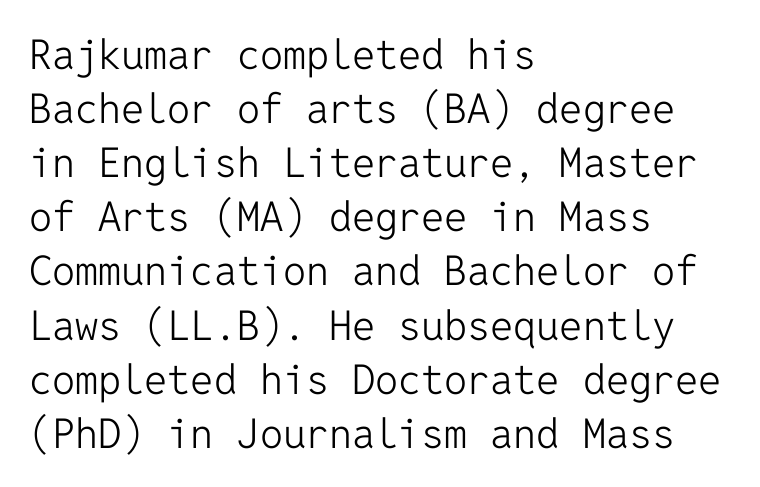
Q: Is the text bold? A: No.
Q: Is the text italic (slanted)? A: No, it is upright.
Q: Is the typeface a serif or a sans-serif typeface? A: Sans-serif.
Q: Is the text underlined? A: No.
Q: How is the paragraph aligned? A: Left-aligned.
Q: Is the spacing between letters normal or unusually wide? A: Normal.
Q: Is the spacing between lines tight, normal or loose? A: Normal.
Q: Width (condensed, normal, or wide)? A: Normal.
Q: Stroke contrast? A: Low.
Q: x-height? A: Medium.
Q: Monospaced? A: Yes.
